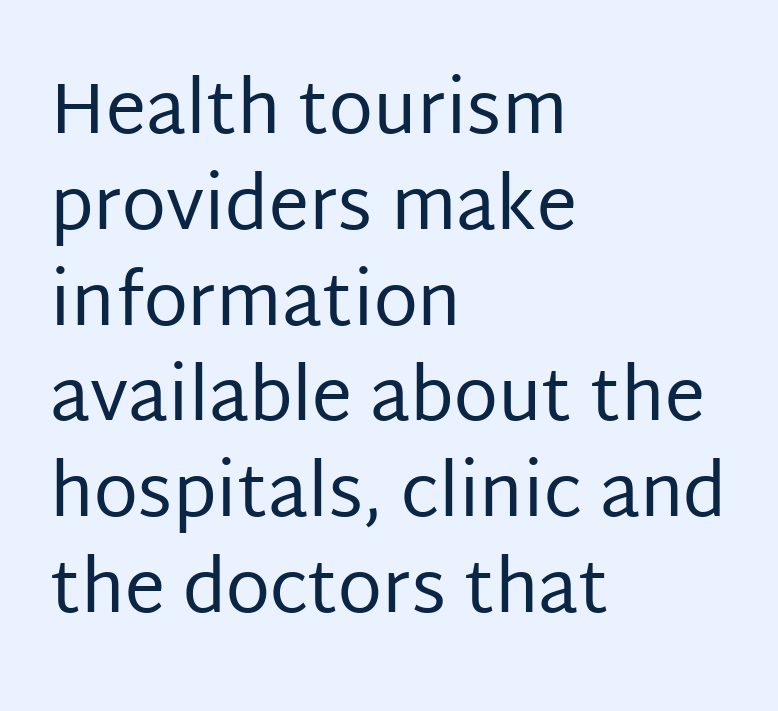
The face used here is rendered with its standard letterfit. This sample has the flowing, uneven cadence of proportional lettering. No italicization has been applied; the sample stays upright. The vertical gap from one line to the next is medium.
